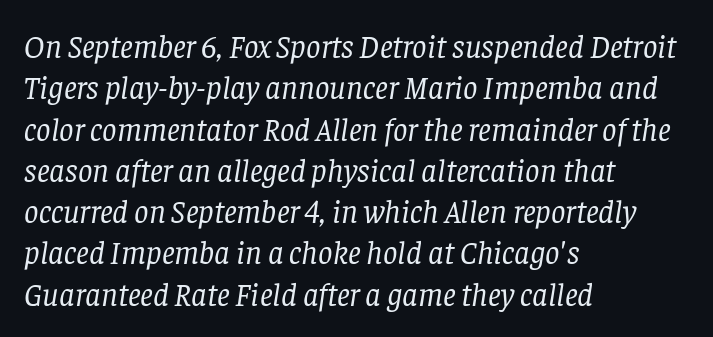
{"serif": "yes", "italic": "yes", "lean": "right", "slant_degrees": 8, "bold": "no", "weight": "regular", "width": "normal", "stroke_contrast": "low", "x_height": "large", "monospaced": "no", "underline": "no", "align": "left", "line_spacing": "normal", "line_spacing_ratio": 1.29, "letter_spacing": "normal", "letter_spacing_em": 0.0, "glyph_px": 32}
